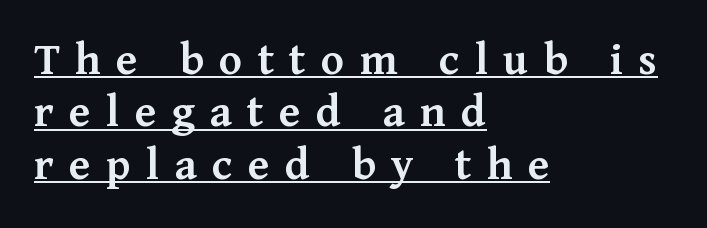
{"serif": "yes", "italic": "no", "bold": "semi", "weight": "semibold", "width": "normal", "stroke_contrast": "medium", "x_height": "medium", "monospaced": "no", "underline": "yes", "align": "left", "line_spacing": "tight", "line_spacing_ratio": 1.09, "letter_spacing": "wide", "letter_spacing_em": 0.32, "glyph_px": 48}
